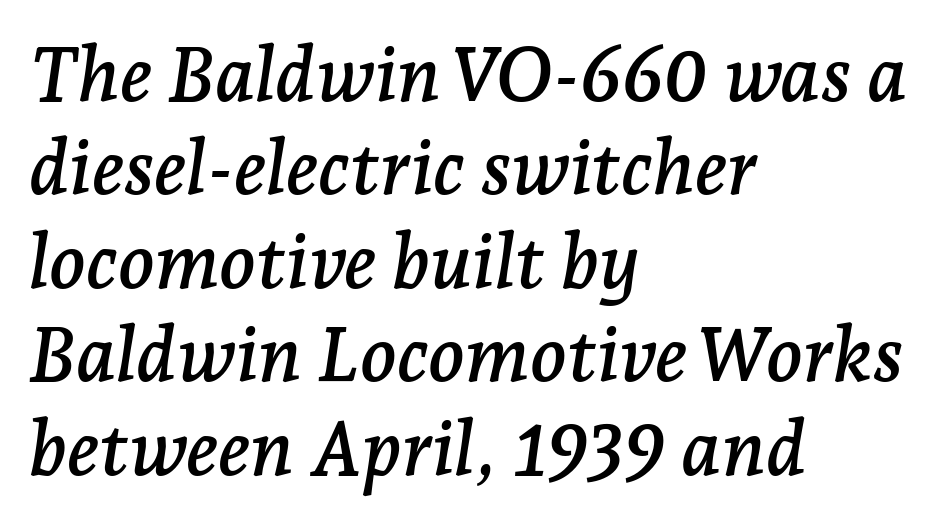
{"serif": "yes", "italic": "yes", "lean": "right", "slant_degrees": 7, "width": "normal", "stroke_contrast": "low", "x_height": "medium", "monospaced": "no", "underline": "no", "align": "left", "line_spacing_ratio": 1.23, "letter_spacing": "normal", "letter_spacing_em": 0.0, "glyph_px": 76}
